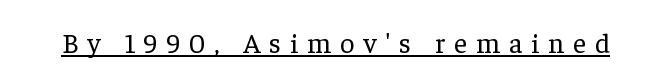
The image shows 28 px regular-weight serif type, upright; set unusually wide letter spacing (+0.32 em), underlined; low stroke contrast and a medium x-height.
